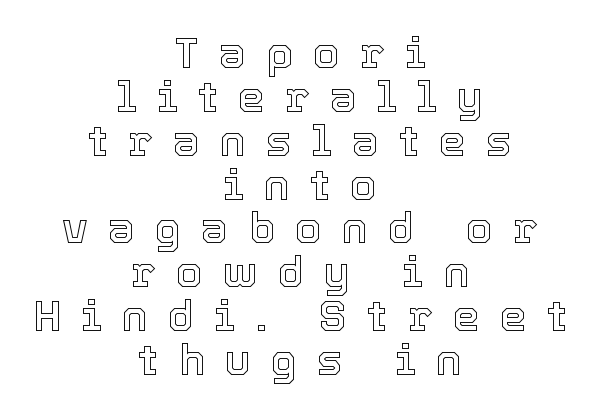
The image shows 43 px text type, upright; set centered, tight line spacing (1.02x), unusually wide letter spacing (+0.47 em), not underlined; a medium x-height.
